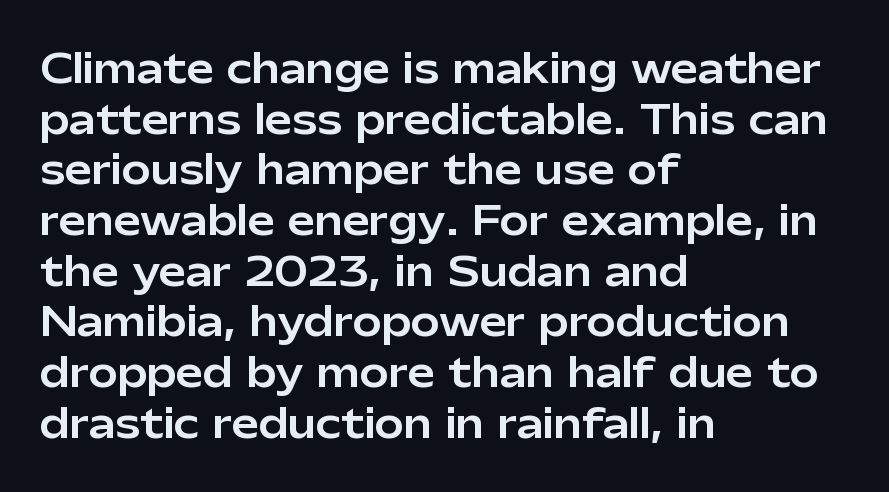
{"serif": "no", "italic": "no", "width": "normal", "stroke_contrast": "low", "x_height": "medium", "monospaced": "no", "underline": "no", "align": "left", "line_spacing": "normal", "line_spacing_ratio": 1.3, "letter_spacing": "normal", "letter_spacing_em": 0.0, "glyph_px": 39}
